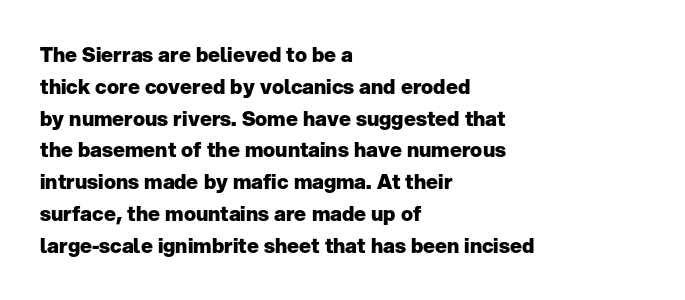
{"italic": "no", "bold": "yes", "underline": "no", "align": "left", "line_spacing": "normal", "line_spacing_ratio": 1.59, "letter_spacing": "normal", "letter_spacing_em": 0.0, "glyph_px": 20}
